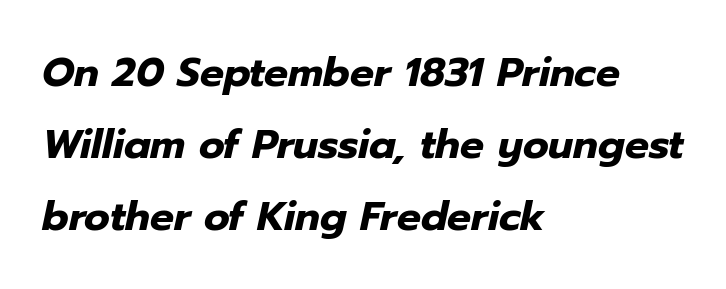
The font is running at its bold setting. Compared with ordinary roman type, these characters are visibly tilted. Underline: absent. Spacing verdict: proportional, widths tailored to each character. There is no visible air inserted between adjacent glyphs. Reading down the block, your eye returns to a fixed left position each line.
